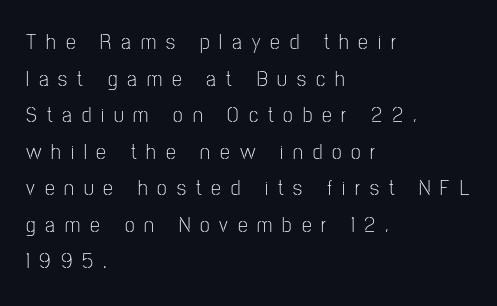
Q: Is the text bold? A: No.
Q: Is the text italic (slanted)? A: No, it is upright.
Q: Is the text underlined? A: No.
Q: How is the paragraph aligned? A: Left-aligned.
Q: Is the spacing between letters normal or unusually wide? A: Unusually wide.
Q: Is the spacing between lines tight, normal or loose? A: Normal.
